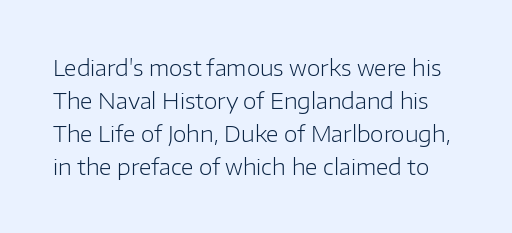
{"italic": "no", "bold": "no", "underline": "no", "line_spacing": "normal", "line_spacing_ratio": 1.5, "letter_spacing": "normal", "letter_spacing_em": 0.0, "glyph_px": 22}
